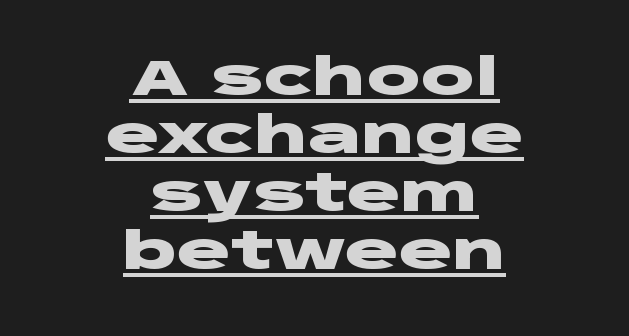
{"serif": "no", "italic": "no", "bold": "yes", "weight": "heavy", "width": "wide", "stroke_contrast": "low", "x_height": "large", "monospaced": "no", "underline": "yes", "align": "center", "line_spacing_ratio": 1.16, "letter_spacing": "normal", "letter_spacing_em": 0.0, "glyph_px": 50}
